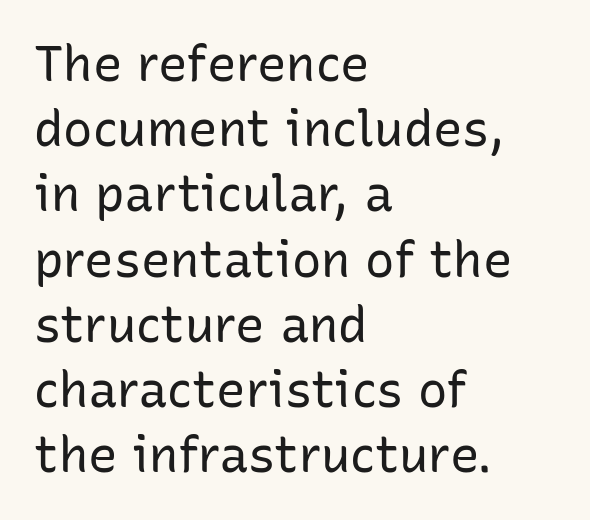
{"serif": "no", "italic": "no", "bold": "no", "weight": "regular", "width": "normal", "stroke_contrast": "low", "x_height": "medium", "monospaced": "no", "underline": "no", "align": "left", "line_spacing": "normal", "line_spacing_ratio": 1.33, "letter_spacing": "normal", "letter_spacing_em": 0.0, "glyph_px": 49}
